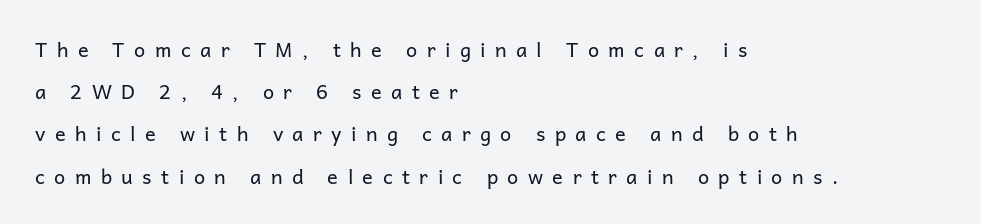
Q: Is the text bold? A: No.
Q: Is the text italic (slanted)? A: No, it is upright.
Q: Is the text underlined? A: No.
Q: How is the paragraph aligned? A: Left-aligned.
Q: Is the spacing between letters normal or unusually wide? A: Unusually wide.
Q: Is the spacing between lines tight, normal or loose? A: Loose.
